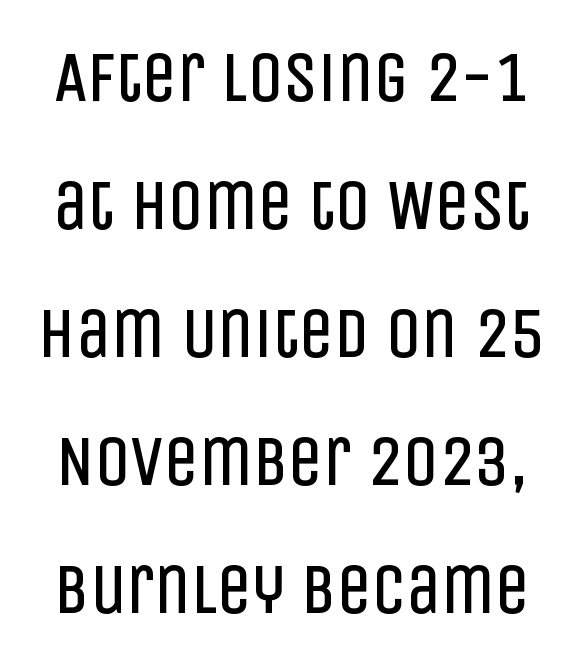
The image shows 70 px regular-weight, condensed sans-serif type, upright; set line spacing 1.83x, normal letter spacing, not underlined; low stroke contrast and a large x-height.
